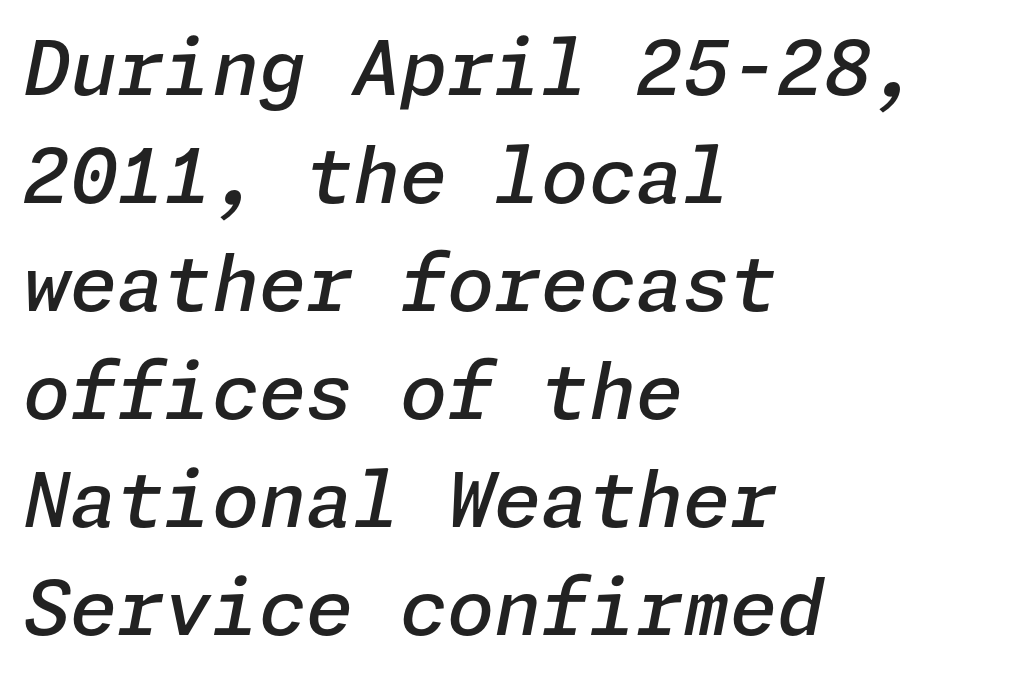
{"italic": "yes", "lean": "right", "slant_degrees": 11, "bold": "semi", "weight": "semibold", "width": "normal", "stroke_contrast": "low", "x_height": "medium", "underline": "no", "align": "left", "line_spacing": "normal", "line_spacing_ratio": 1.42, "letter_spacing": "normal", "letter_spacing_em": 0.0, "glyph_px": 76}
